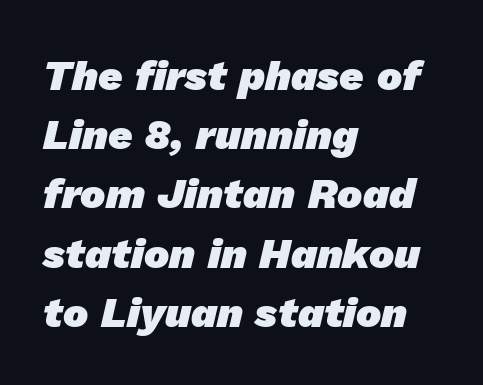
{"serif": "no", "bold": "yes", "weight": "heavy", "width": "normal", "stroke_contrast": "low", "x_height": "medium", "monospaced": "no", "underline": "no", "align": "left", "line_spacing": "normal", "line_spacing_ratio": 1.41, "letter_spacing": "normal", "letter_spacing_em": 0.0, "glyph_px": 42}
